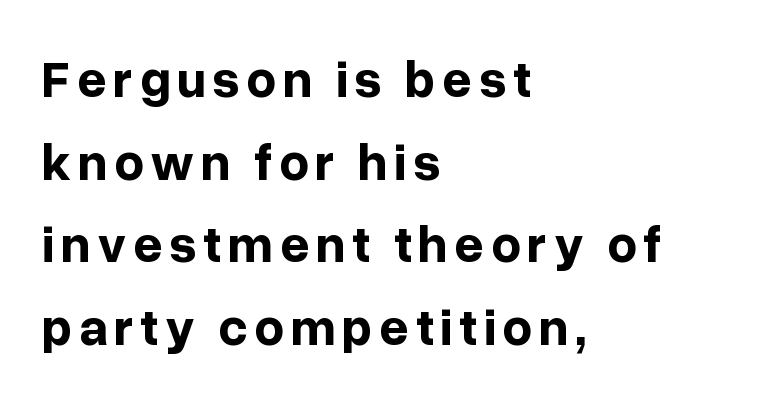
Q: Is the text bold? A: Yes.
Q: Is the text italic (slanted)? A: No, it is upright.
Q: Is the typeface a serif or a sans-serif typeface? A: Sans-serif.
Q: Is the text underlined? A: No.
Q: How is the paragraph aligned? A: Left-aligned.
Q: Is the spacing between lines tight, normal or loose? A: Normal.
Q: Width (condensed, normal, or wide)? A: Normal.
Q: Stroke contrast? A: Low.
Q: x-height? A: Medium.
Q: Monospaced? A: No.
